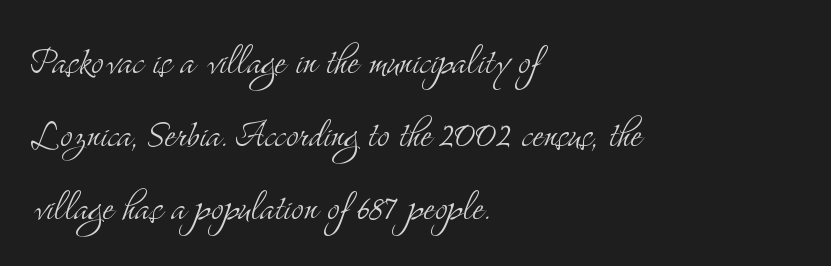
The weight tops out at a normal text grade. Teacher's note: observe the even left margin — that is flush-left alignment. These lines are rendered in a variable-pitch font. Tracking value appears to be zero — textbook default spacing. This rendering employs a face with finishing strokes, i.e., a serif.
